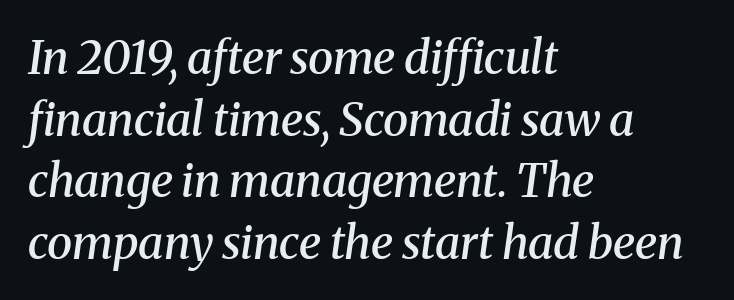
The image shows 46 px semibold serif type, italic (leaning right); set left-aligned, normal line spacing (1.34x), normal letter spacing, not underlined; medium stroke contrast and a medium x-height.
